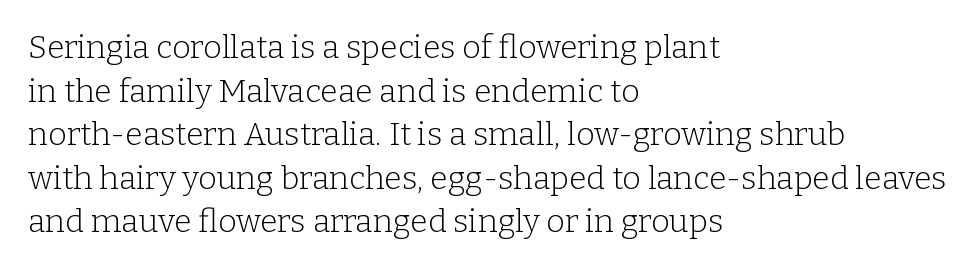
{"serif": "yes", "italic": "no", "bold": "no", "weight": "light", "width": "normal", "stroke_contrast": "low", "x_height": "medium", "monospaced": "no", "underline": "no", "align": "left", "line_spacing": "normal", "line_spacing_ratio": 1.36, "letter_spacing": "normal", "letter_spacing_em": 0.0, "glyph_px": 32}
